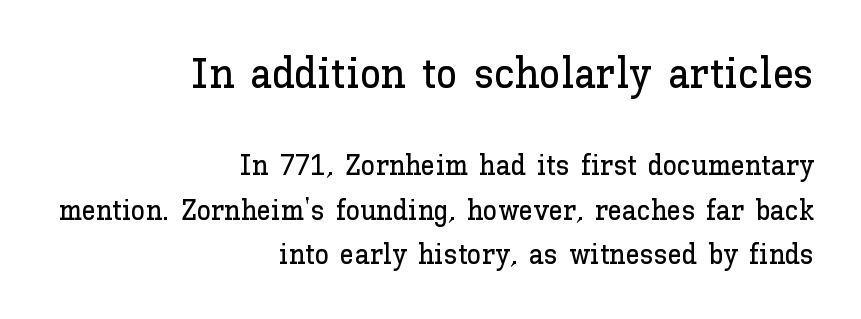
The image shows 43 px text type, upright; set right-aligned, normal line spacing (1.53x), normal letter spacing, not underlined; the first (top) block is 1.48x larger; low stroke contrast and a medium x-height.
